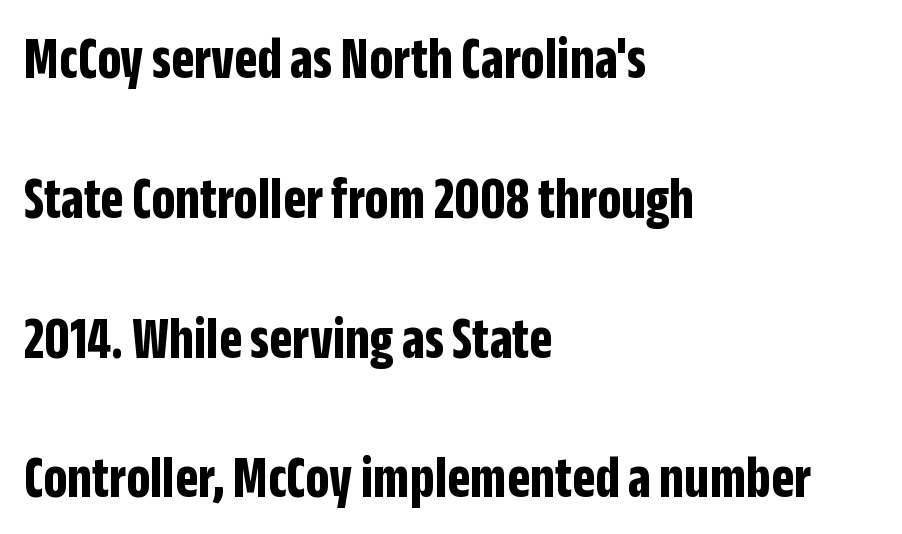
The rag falls on the right side of this text block. The designer went with a sans here, leaving each stem footless. Observe the ordinary spacing: letters are neighbours, not strangers. Rendered with straight, roman letterforms. Check under the words: just untouched page.
